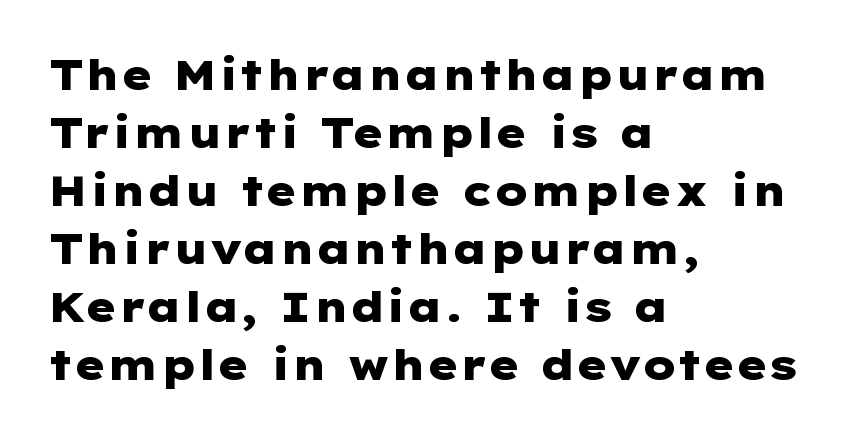
The image shows 42 px heavy, wide sans-serif type, upright; set left-aligned, normal line spacing (1.38x), normal letter spacing, not underlined; low stroke contrast and a medium x-height.
